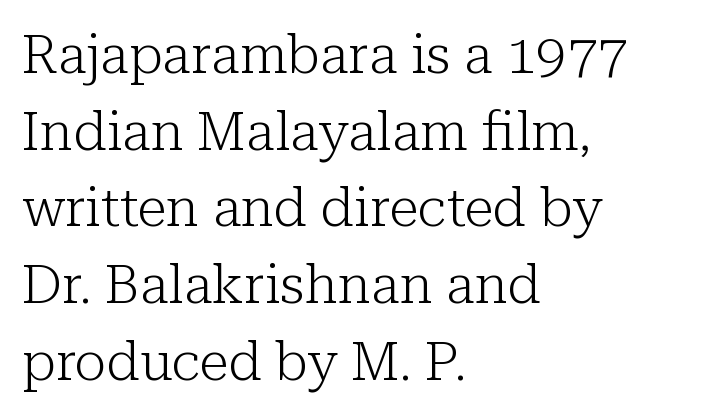
Q: Is the text bold? A: No.
Q: Is the text italic (slanted)? A: No, it is upright.
Q: Is the typeface a serif or a sans-serif typeface? A: Serif.
Q: Is the text underlined? A: No.
Q: How is the paragraph aligned? A: Left-aligned.
Q: Is the spacing between letters normal or unusually wide? A: Normal.
Q: Is the spacing between lines tight, normal or loose? A: Normal.
Q: Width (condensed, normal, or wide)? A: Normal.
Q: Stroke contrast? A: Low.
Q: x-height? A: Medium.
Q: Monospaced? A: No.
